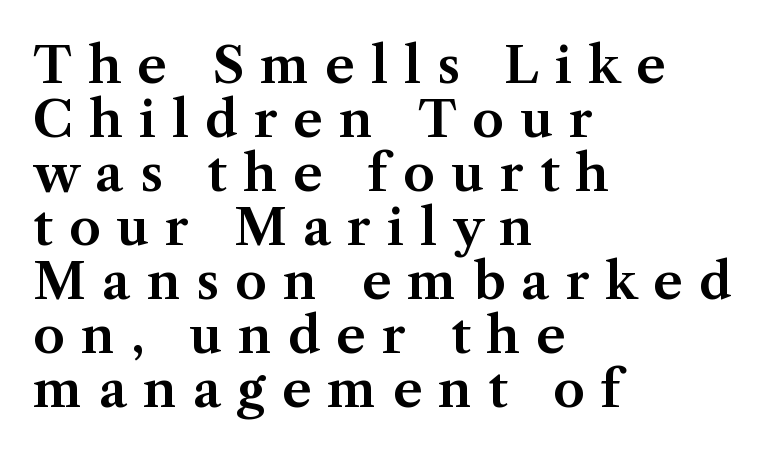
The image shows 51 px serif type, upright; set left-aligned, tight line spacing (1.06x), unusually wide letter spacing (+0.31 em), not underlined; medium stroke contrast and a medium x-height.
